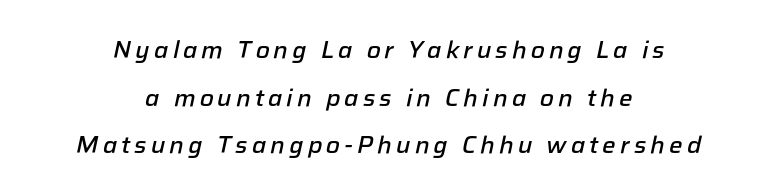
Q: Is the text bold? A: Semi-bold.
Q: Is the text italic (slanted)? A: Yes, it leans right by about 12 degrees.
Q: Is the text underlined? A: No.
Q: How is the paragraph aligned? A: Centered.
Q: Is the spacing between lines tight, normal or loose? A: Loose.
